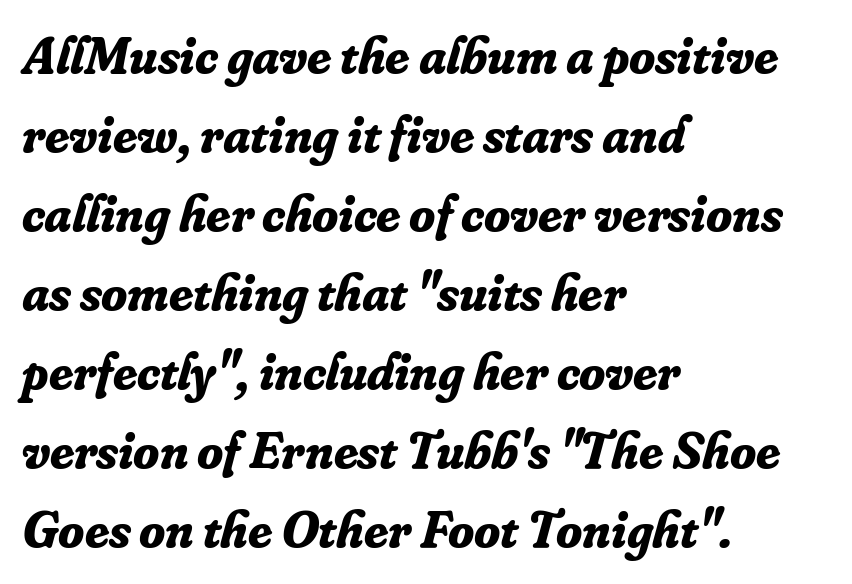
{"serif": "yes", "italic": "yes", "lean": "right", "slant_degrees": 16, "bold": "yes", "weight": "bold", "width": "normal", "stroke_contrast": "low", "x_height": "small", "monospaced": "no", "underline": "no", "align": "left", "line_spacing": "normal", "line_spacing_ratio": 1.49, "letter_spacing": "normal", "letter_spacing_em": 0.0, "glyph_px": 53}
